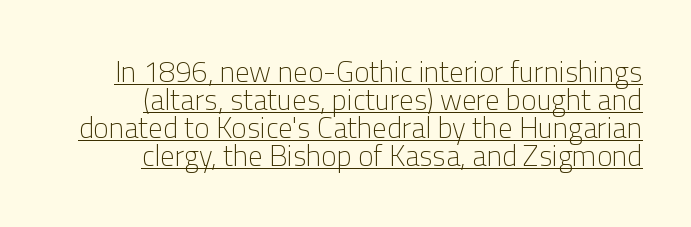
The image shows 29 px light sans-serif type, upright; set right-aligned, tight line spacing (0.96x), normal letter spacing, underlined; low stroke contrast and a medium x-height.
